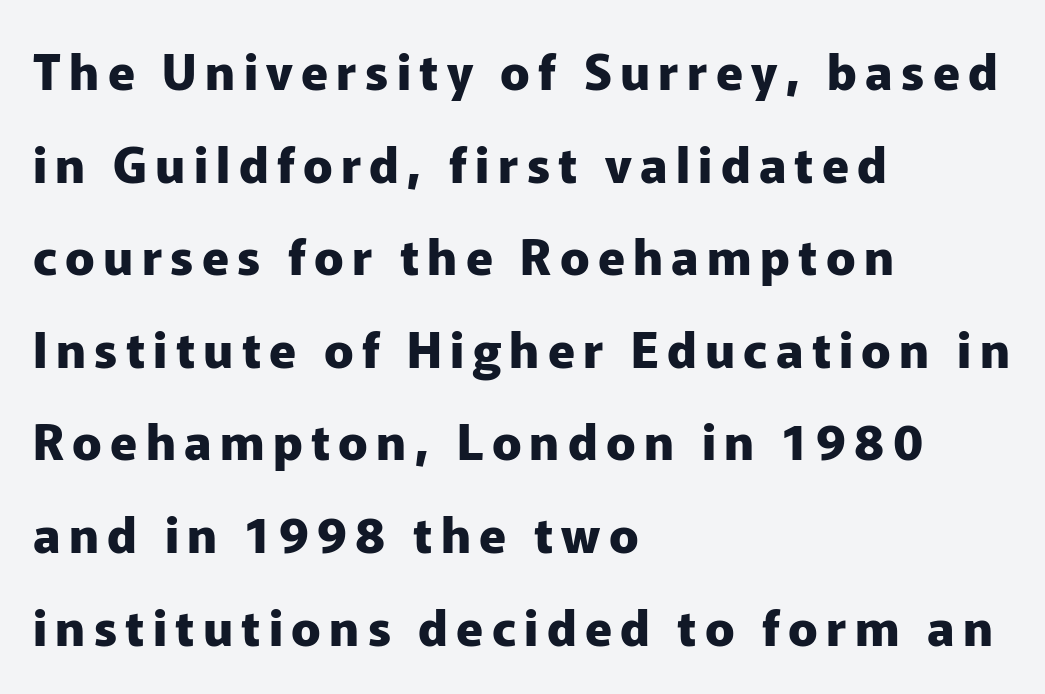
{"serif": "no", "italic": "no", "bold": "yes", "weight": "heavy", "width": "normal", "stroke_contrast": "low", "x_height": "medium", "monospaced": "no", "underline": "no", "align": "left", "line_spacing_ratio": 1.89, "glyph_px": 49}
